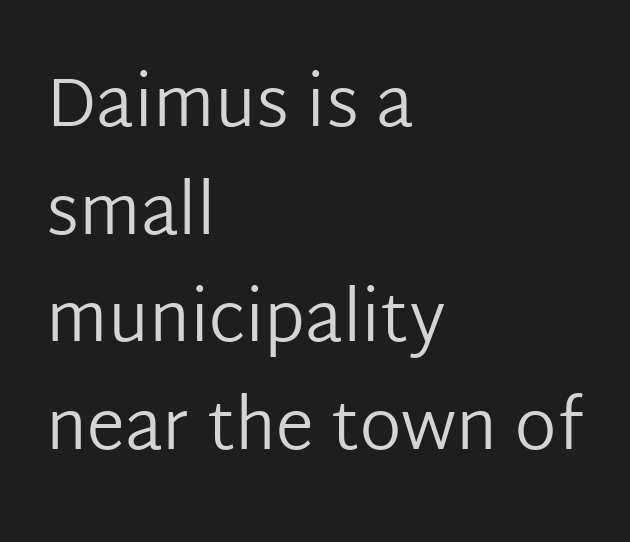
Q: Is the text bold? A: No.
Q: Is the text italic (slanted)? A: No, it is upright.
Q: Is the typeface a serif or a sans-serif typeface? A: Sans-serif.
Q: Is the text underlined? A: No.
Q: How is the paragraph aligned? A: Left-aligned.
Q: Is the spacing between letters normal or unusually wide? A: Normal.
Q: Is the spacing between lines tight, normal or loose? A: Normal.
Q: Width (condensed, normal, or wide)? A: Normal.
Q: Stroke contrast? A: Low.
Q: x-height? A: Medium.
Q: Monospaced? A: No.
